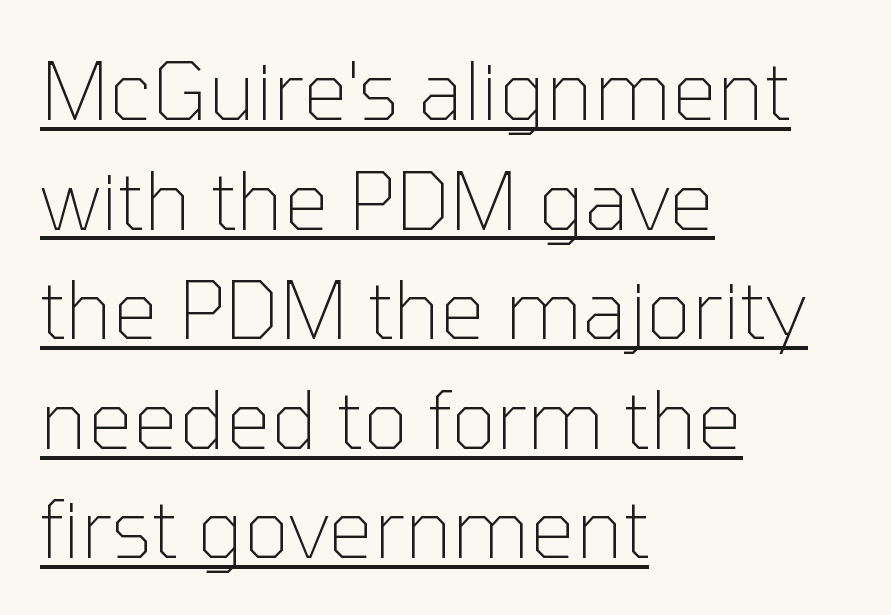
Q: Is the text bold? A: No.
Q: Is the text italic (slanted)? A: No, it is upright.
Q: Is the typeface a serif or a sans-serif typeface? A: Sans-serif.
Q: Is the text underlined? A: Yes.
Q: How is the paragraph aligned? A: Left-aligned.
Q: Is the spacing between letters normal or unusually wide? A: Normal.
Q: Is the spacing between lines tight, normal or loose? A: Normal.
Q: Width (condensed, normal, or wide)? A: Normal.
Q: Stroke contrast? A: Low.
Q: x-height? A: Medium.
Q: Monospaced? A: No.
